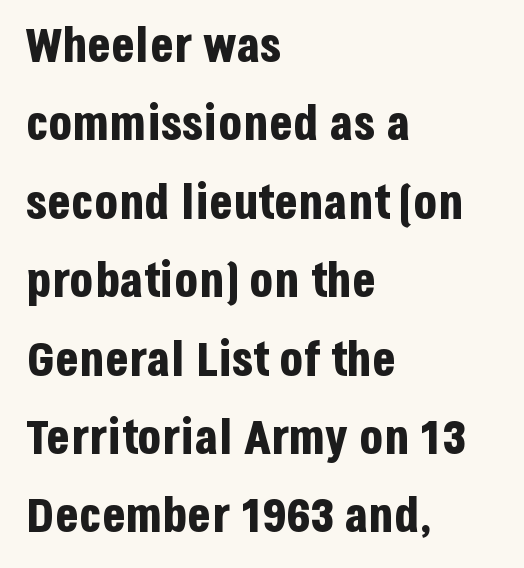
Q: Is the text bold? A: Yes.
Q: Is the text italic (slanted)? A: No, it is upright.
Q: Is the typeface a serif or a sans-serif typeface? A: Sans-serif.
Q: Is the text underlined? A: No.
Q: How is the paragraph aligned? A: Left-aligned.
Q: Is the spacing between letters normal or unusually wide? A: Normal.
Q: Is the spacing between lines tight, normal or loose? A: Normal.
Q: Width (condensed, normal, or wide)? A: Condensed.
Q: Stroke contrast? A: Low.
Q: x-height? A: Large.
Q: Monospaced? A: No.
